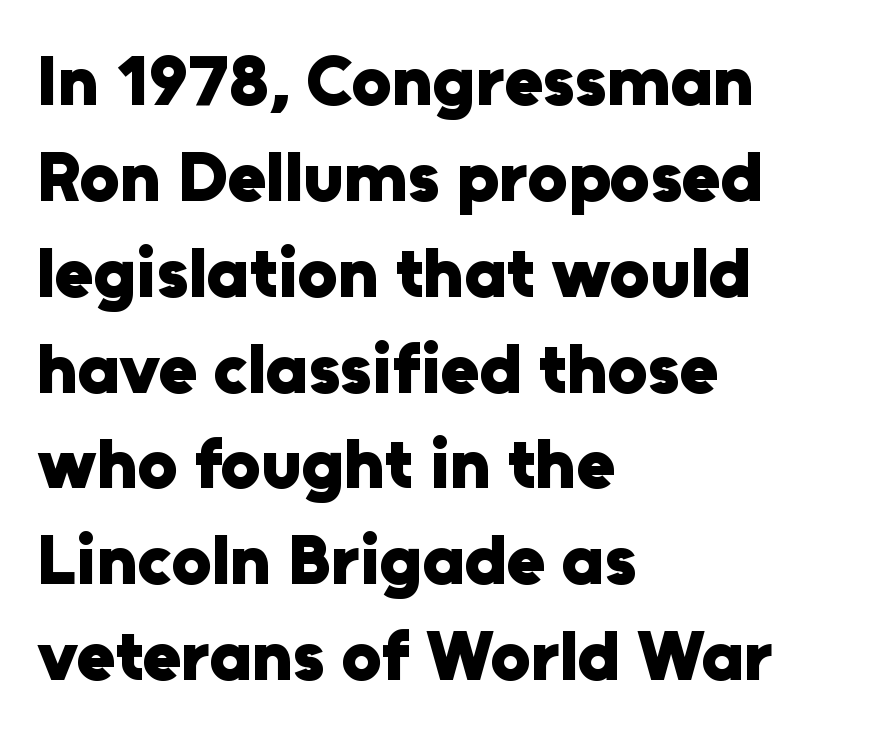
Q: Is the text bold? A: Yes.
Q: Is the text italic (slanted)? A: No, it is upright.
Q: Is the typeface a serif or a sans-serif typeface? A: Sans-serif.
Q: Is the text underlined? A: No.
Q: How is the paragraph aligned? A: Left-aligned.
Q: Is the spacing between letters normal or unusually wide? A: Normal.
Q: Is the spacing between lines tight, normal or loose? A: Normal.
Q: Width (condensed, normal, or wide)? A: Normal.
Q: Stroke contrast? A: Low.
Q: x-height? A: Medium.
Q: Monospaced? A: No.
